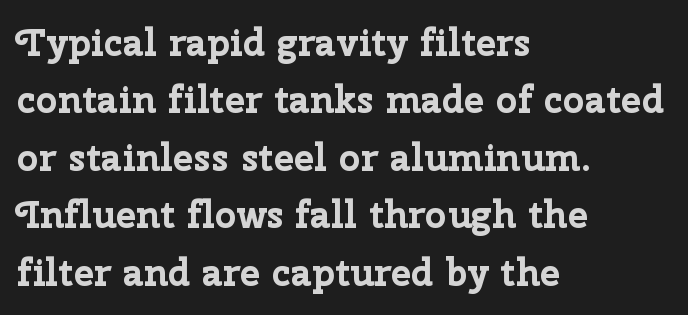
Q: Is the text bold? A: Yes.
Q: Is the text italic (slanted)? A: No, it is upright.
Q: Is the typeface a serif or a sans-serif typeface? A: Sans-serif.
Q: Is the text underlined? A: No.
Q: How is the paragraph aligned? A: Left-aligned.
Q: Is the spacing between letters normal or unusually wide? A: Normal.
Q: Is the spacing between lines tight, normal or loose? A: Normal.
Q: Width (condensed, normal, or wide)? A: Normal.
Q: Stroke contrast? A: Low.
Q: x-height? A: Medium.
Q: Monospaced? A: No.
